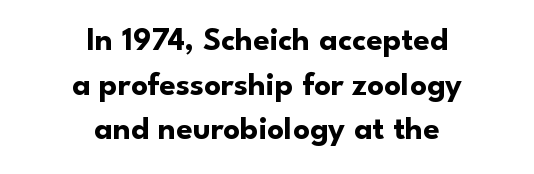
What's the leading like? Ordinary, nothing unusual. The baseline area is clear. The letters are bold, with thick, heavy strokes. Unlike a traditional serif, this face leaves its strokes unadorned. Note the varied advance widths — an 'i' is clearly narrower than an 'm'. Is the letter spacing exaggerated? No — it looks like the ordinary default.
